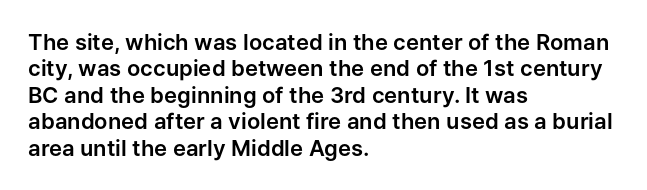
This rendering features lettering with no underline. Horizontal alignment here is leftward, the default for most running prose. These lines keep a tight, regular rhythm from letter to letter. A typesetter would mark this as roman, not italic.
